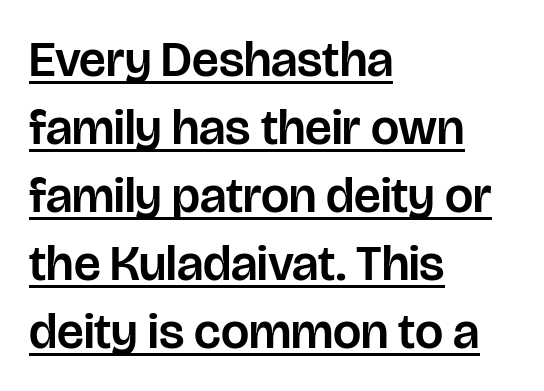
Compared with a centered layout, this one pins lines to the left instead. Leading matches the norm, producing a regular column. Do the letters lean? They stand straight. The font family rendered here belongs to the sans-serif group.
